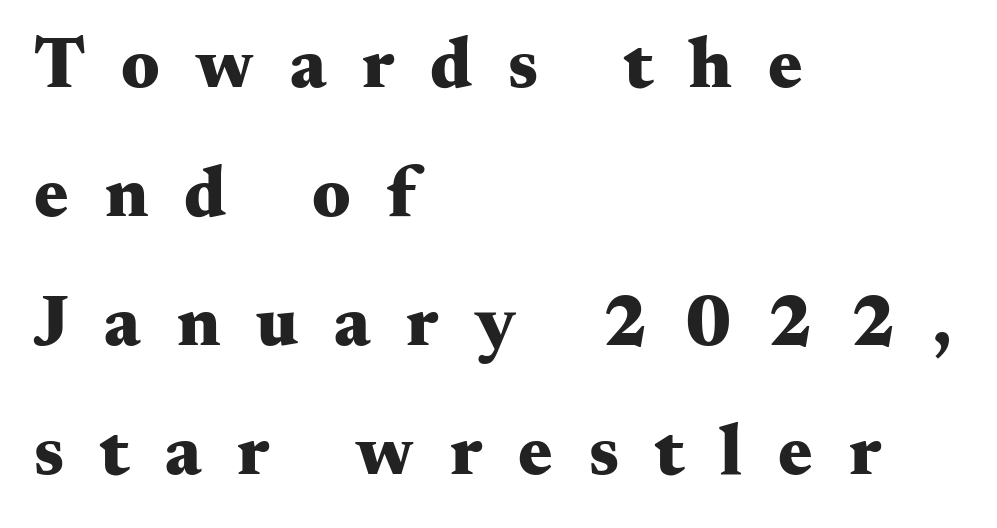
The image shows 72 px heavy, wide serif type, upright; set left-aligned, line spacing 1.79x, unusually wide letter spacing (+0.5 em), not underlined; medium stroke contrast and a small x-height.
